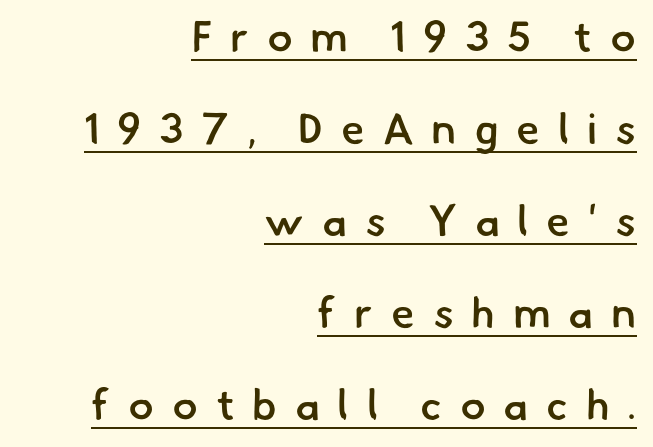
The tracking reads as deliberately expanded to a designer's eye. Summary of weight: moderately heavy, a semibold. Honestly, the underline is the first thing you notice here. Layout note: lines flush right. Note: no serifs on the glyphs. The leading is generous, giving the passage an open texture.
